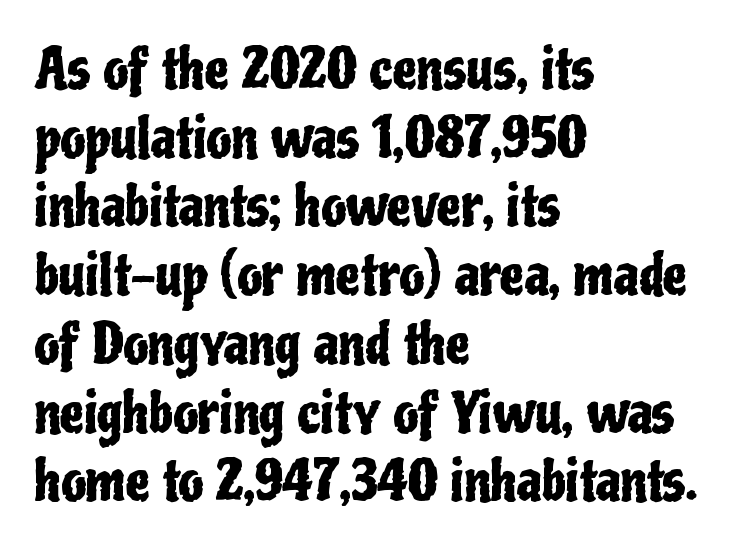
{"serif": "no", "italic": "no", "width": "condensed", "stroke_contrast": "low", "x_height": "medium", "monospaced": "no", "underline": "no", "align": "left", "line_spacing": "normal", "line_spacing_ratio": 1.25, "letter_spacing": "normal", "letter_spacing_em": 0.0, "glyph_px": 55}
